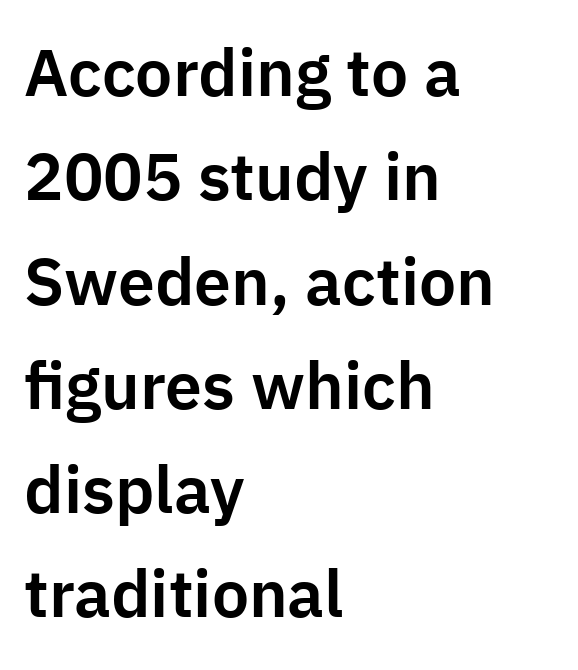
The image shows 66 px sans-serif type, upright; set left-aligned, normal line spacing (1.58x), normal letter spacing, not underlined; low stroke contrast and a medium x-height.
